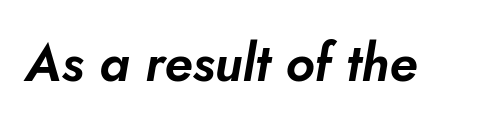
Every character sits at an angle, as italics do. Looks like regular typesetting: each glyph gets only the width it needs. Letters rest on an invisible, unmarked baseline. These lines keep a tight, regular rhythm from letter to letter.
